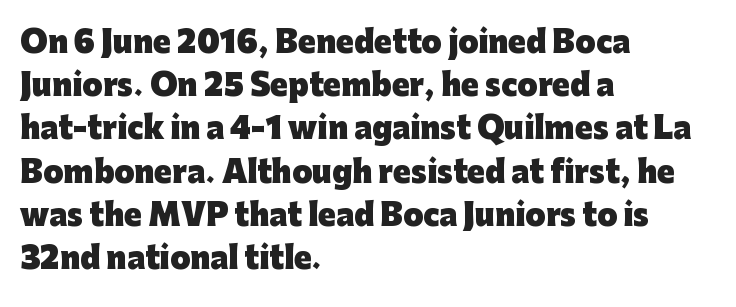
The zone under the glyphs is completely vacant. Ordinary non-slanted type is in use. Looks like regular typesetting: each glyph gets only the width it needs. The letters carry no serifs — their stems end cleanly without finishing strokes. The lines are quadded left.
